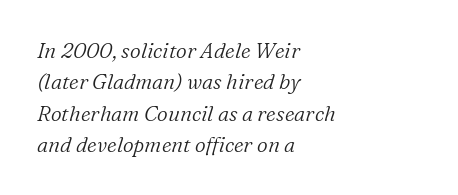
Q: Is the text bold? A: No.
Q: Is the text italic (slanted)? A: Yes, it leans right by about 16 degrees.
Q: Is the text underlined? A: No.
Q: How is the paragraph aligned? A: Left-aligned.
Q: Is the spacing between letters normal or unusually wide? A: Normal.
Q: Is the spacing between lines tight, normal or loose? A: Normal.
